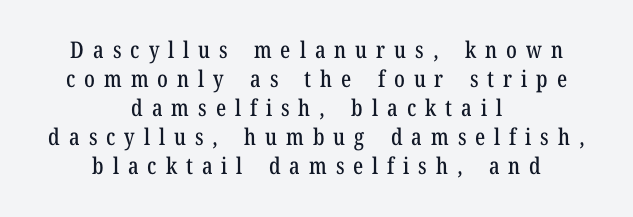
The words here are not underlined. If you folded the block vertically in half, each line would mirror itself in length. Quick note: not italic, upright. The tracking reads as deliberately expanded to a designer's eye.
